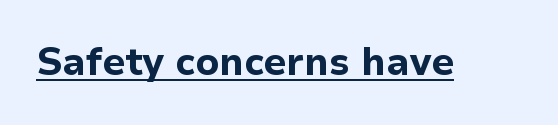
The image shows 38 px bold sans-serif type, upright; set normal letter spacing, underlined; low stroke contrast and a medium x-height.
